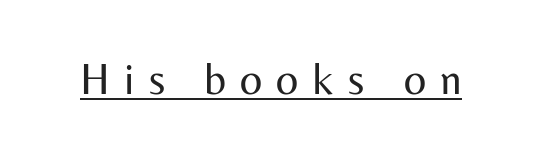
Q: Is the text bold? A: No.
Q: Is the text italic (slanted)? A: No, it is upright.
Q: Is the typeface a serif or a sans-serif typeface? A: Sans-serif.
Q: Is the text underlined? A: Yes.
Q: Is the spacing between letters normal or unusually wide? A: Unusually wide.
Q: Width (condensed, normal, or wide)? A: Normal.
Q: Stroke contrast? A: Medium.
Q: x-height? A: Medium.
Q: Monospaced? A: No.
